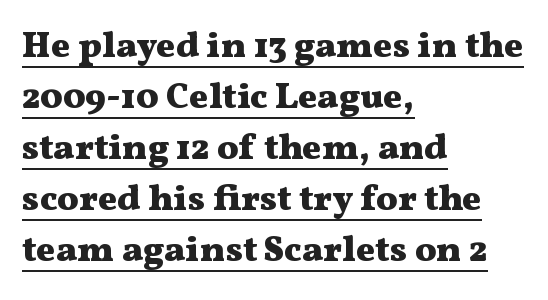
Are there feet on the stems? There are — it's a serif. Honestly, the letter spacing is just normal — you wouldn't notice it. In CSS terms this would be text-align: left. Evenly set lines give the paragraph a standard silhouette. Varying glyph widths throughout — classic text-font behaviour. Weight check: bold — yes, fully.
